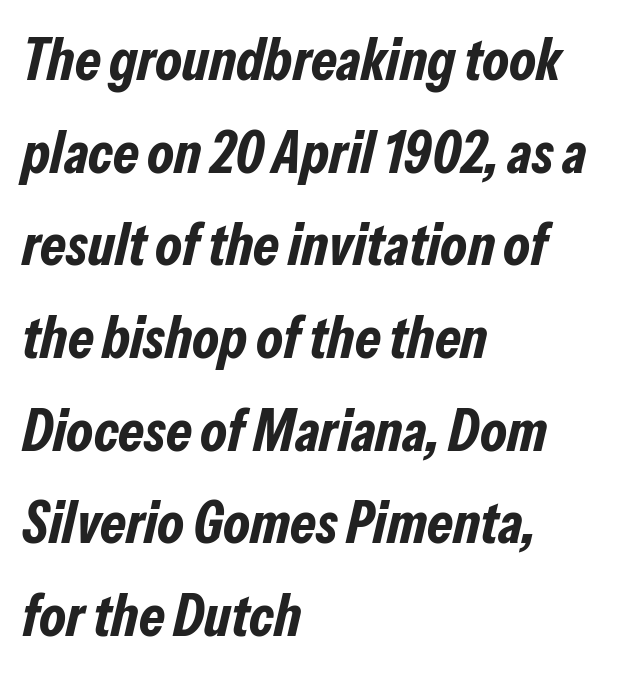
The image shows 59 px bold, condensed type, italic (leaning right); set left-aligned, normal line spacing (1.57x), normal letter spacing, not underlined; low stroke contrast and a medium x-height.
